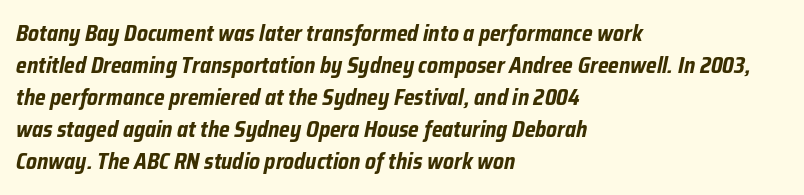
The image shows 22 px bold type, italic (leaning right); set left-aligned, normal line spacing (1.45x), normal letter spacing, not underlined.
